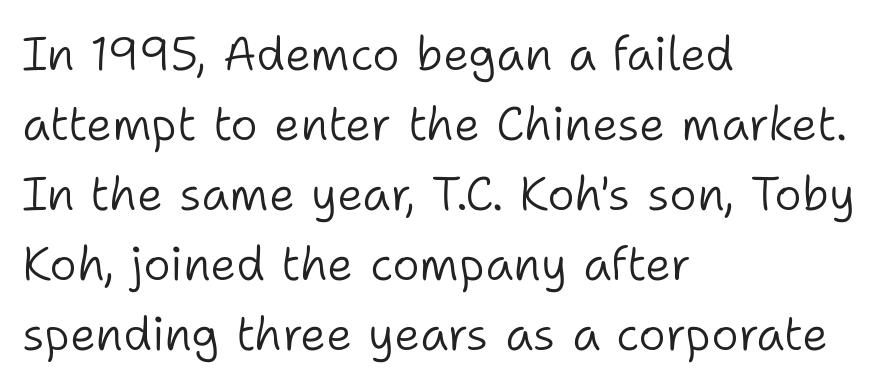
The image shows 47 px light sans-serif type, upright; set left-aligned, normal line spacing (1.49x), normal letter spacing, not underlined; low stroke contrast and a medium x-height.
